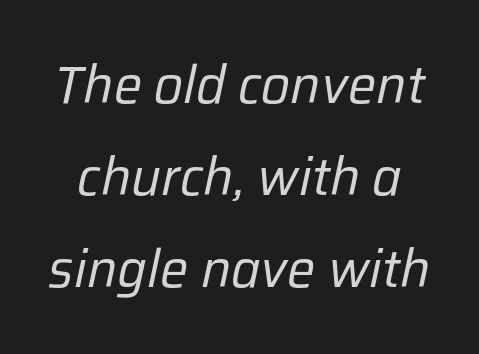
The zone under the glyphs is completely vacant. Does extra space separate the letters? No, they use regular spacing. Here the designer chose a conventional face with non-uniform glyph widths. The passage shown is not bold in any degree. The letters are slanted; this is an italic face.
